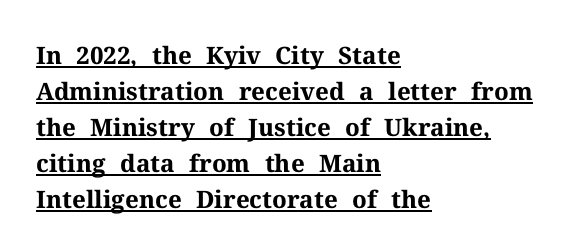
Rendered with straight, roman letterforms. In terms of letterspacing, this is plain default setting. The text block is weighted toward the left margin, trailing off unevenly rightward. Quick note: underline on. A dark, heavy texture on the line: the type is bold. The passage shown stacks its lines at a standard gap.
